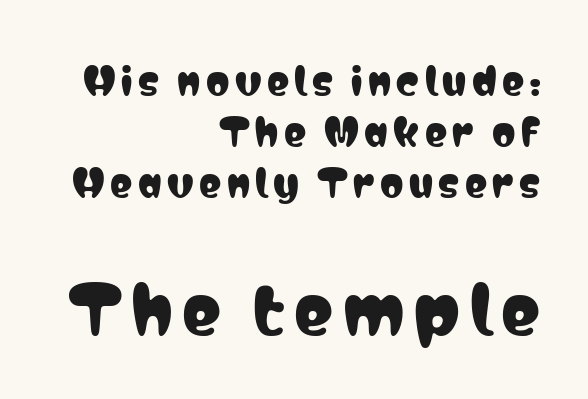
{"serif": "no", "italic": "no", "width": "condensed", "stroke_contrast": "low", "x_height": "medium", "monospaced": "no", "underline": "no", "align": "right", "line_spacing": "normal", "line_spacing_ratio": 1.38, "larger_block": "second", "size_ratio": 1.76, "glyph_px": 65}
